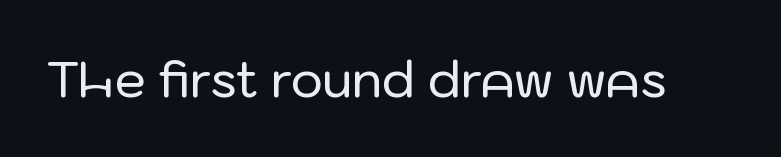
Glyph-to-glyph distance matches everyday printed text. A sans-serif font was chosen for this passage. Unmarked baselines from the first word to the last. The typography opts for an upright posture over an oblique one.
